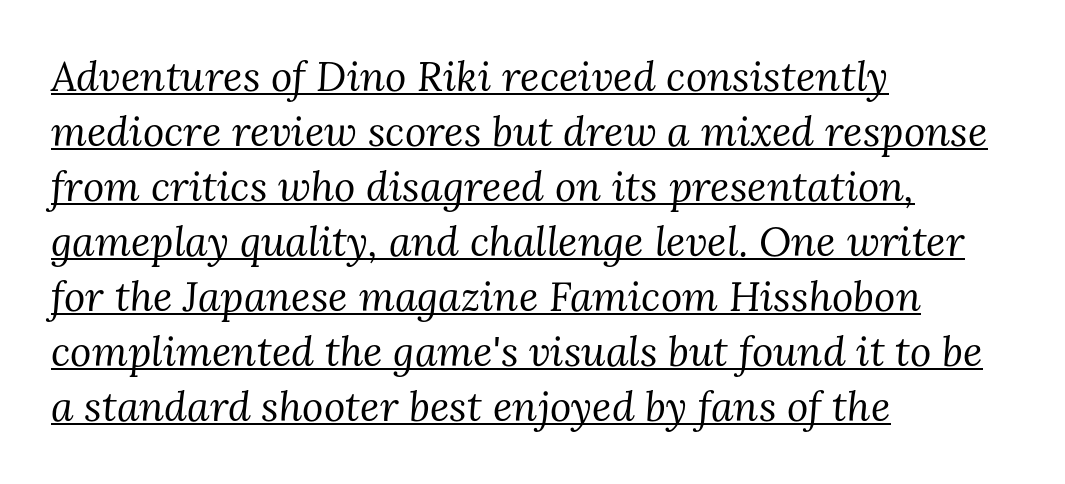
Q: Is the text bold? A: No.
Q: Is the text italic (slanted)? A: Yes, it leans right by about 3 degrees.
Q: Is the typeface a serif or a sans-serif typeface? A: Serif.
Q: Is the text underlined? A: Yes.
Q: How is the paragraph aligned? A: Left-aligned.
Q: Is the spacing between letters normal or unusually wide? A: Normal.
Q: Is the spacing between lines tight, normal or loose? A: Normal.
Q: Width (condensed, normal, or wide)? A: Normal.
Q: Stroke contrast? A: Medium.
Q: x-height? A: Medium.
Q: Monospaced? A: No.
